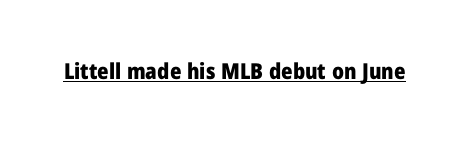
The face used here is rendered with its standard letterfit. These lines were composed using upright roman letters. Strokes here are thick enough to call this a true bold. Is there an underline? Yes — a line sits under the letters.
